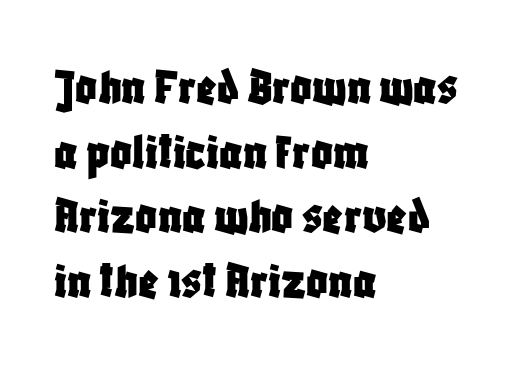
The image shows 53 px condensed sans-serif type, upright; set left-aligned, line spacing 1.22x, normal letter spacing, not underlined; low stroke contrast and a large x-height.
